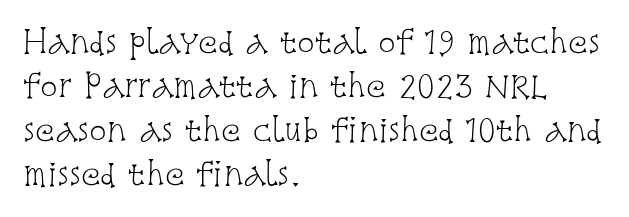
{"serif": "yes", "italic": "no", "bold": "no", "weight": "light", "width": "condensed", "stroke_contrast": "low", "x_height": "large", "monospaced": "no", "underline": "no", "align": "left", "line_spacing": "normal", "line_spacing_ratio": 1.52, "letter_spacing": "normal", "letter_spacing_em": 0.0, "glyph_px": 29}
